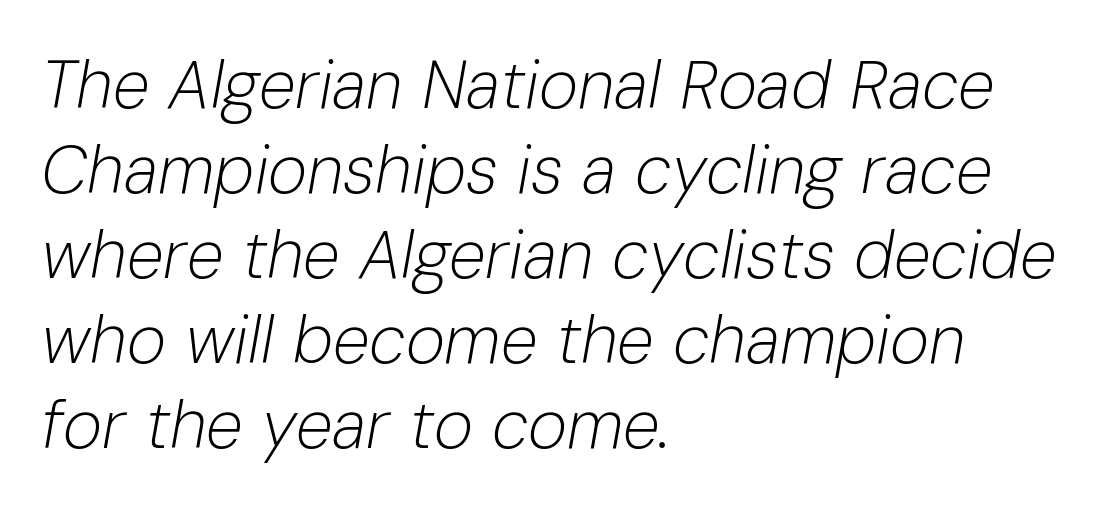
Caption: face not bold, strokes unweighted. The rag falls on the right side of this text block. Clear beneath every line of the passage. Quick note: italic. Each new line begins a customary step beneath the previous one. There is no visible air inserted between adjacent glyphs.
